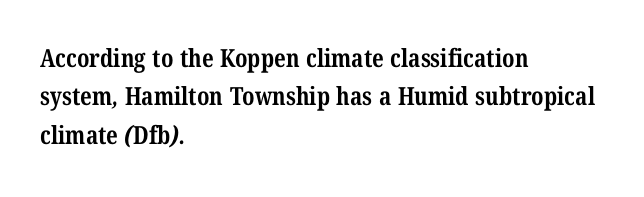
{"bold": "yes", "underline": "no", "align": "left", "line_spacing": "normal", "line_spacing_ratio": 1.54, "letter_spacing": "normal", "letter_spacing_em": 0.0, "glyph_px": 25}
